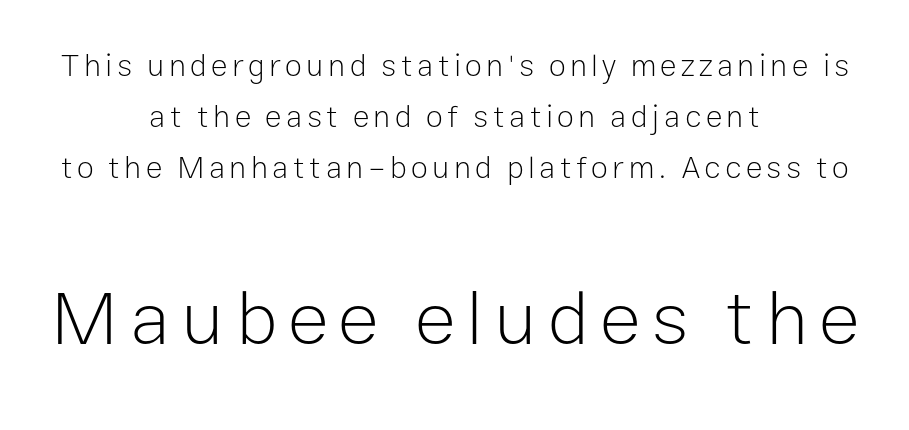
The face looks like a standard text weight, possibly lighter. Note the varied advance widths — an 'i' is clearly narrower than an 'm'. Unlike a traditional serif, this face leaves its strokes unadorned. The line-height multiplier appears to be the usual default. Rule under the text: the space is simply empty.
